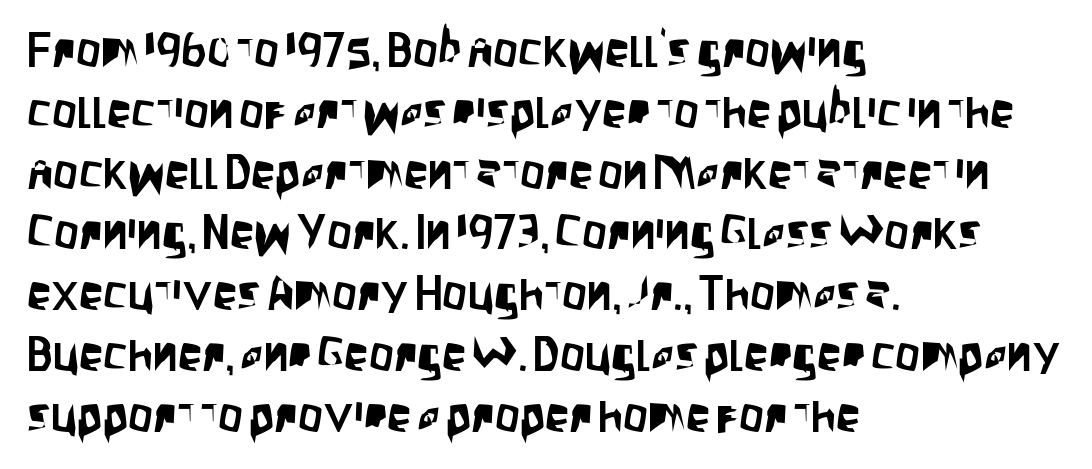
The image shows 49 px condensed sans-serif type, upright; set left-aligned, line spacing 1.24x, normal letter spacing, not underlined; low stroke contrast and a large x-height.
